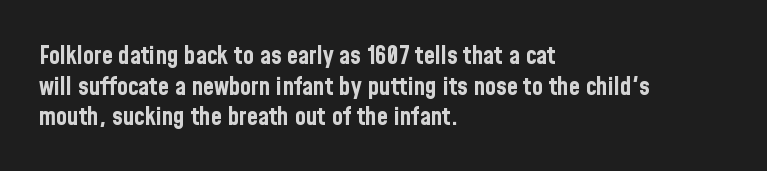
{"italic": "no", "bold": "yes", "underline": "no", "align": "left", "line_spacing_ratio": 1.23, "letter_spacing": "normal", "letter_spacing_em": 0.0, "glyph_px": 25}
